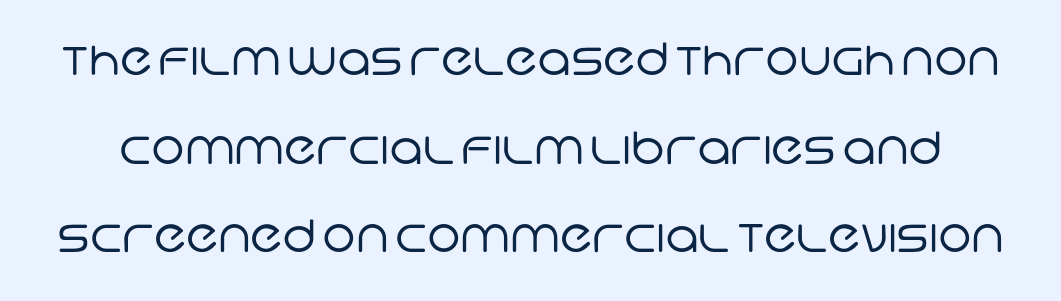
The image shows 45 px regular-weight sans-serif type; set loose line spacing (1.97x), normal letter spacing, not underlined; low stroke contrast and a large x-height.
